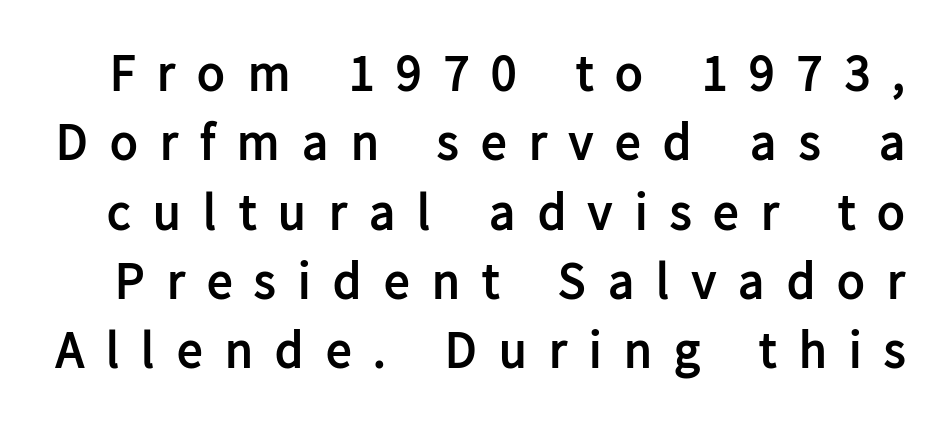
Q: Is the text bold? A: Yes.
Q: Is the text italic (slanted)? A: No, it is upright.
Q: Is the typeface a serif or a sans-serif typeface? A: Sans-serif.
Q: Is the text underlined? A: No.
Q: Is the spacing between letters normal or unusually wide? A: Unusually wide.
Q: Is the spacing between lines tight, normal or loose? A: Normal.
Q: Width (condensed, normal, or wide)? A: Normal.
Q: Stroke contrast? A: Low.
Q: x-height? A: Medium.
Q: Monospaced? A: No.
